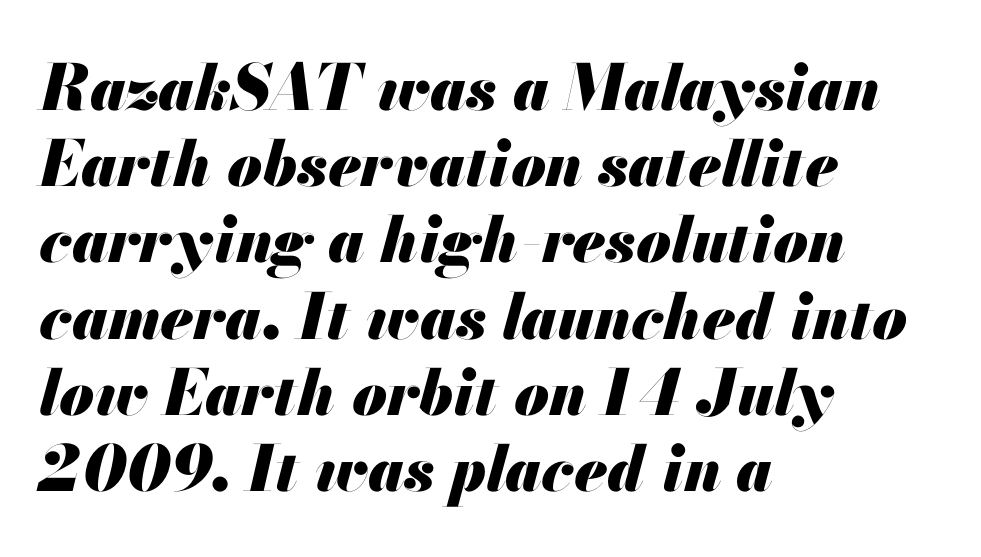
When letters slant like this, we call the style italic. This sample has the flowing, uneven cadence of proportional lettering. A typesetter would call this zero additional tracking. The face used here has the dense, thick strokes of a bold. The foot of each line stays bare and open.
